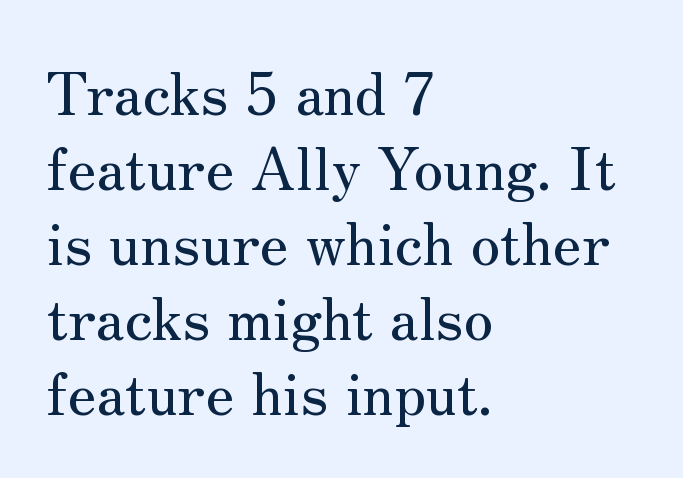
{"serif": "yes", "italic": "no", "width": "normal", "stroke_contrast": "medium", "x_height": "small", "monospaced": "no", "underline": "no", "align": "left", "line_spacing": "normal", "line_spacing_ratio": 1.27, "letter_spacing": "normal", "letter_spacing_em": 0.0, "glyph_px": 59}
